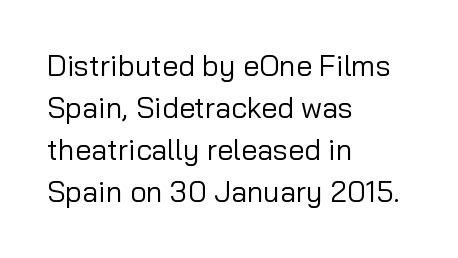
Q: Is the text bold? A: No.
Q: Is the text italic (slanted)? A: No, it is upright.
Q: Is the typeface a serif or a sans-serif typeface? A: Sans-serif.
Q: Is the text underlined? A: No.
Q: How is the paragraph aligned? A: Left-aligned.
Q: Is the spacing between letters normal or unusually wide? A: Normal.
Q: Is the spacing between lines tight, normal or loose? A: Normal.
Q: Width (condensed, normal, or wide)? A: Normal.
Q: Stroke contrast? A: Low.
Q: x-height? A: Medium.
Q: Monospaced? A: No.
